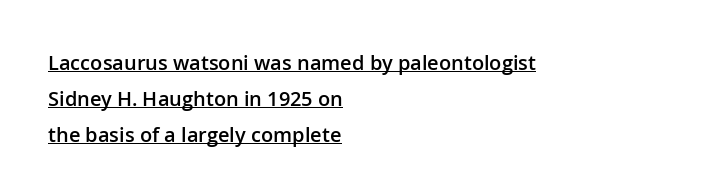
Is the letter spacing exaggerated? No — it looks like the ordinary default. Compared with an ordinary text face, these strokes are moderately heavier — a semibold. This rendering features underlined lettering. The typography opts for an upright posture over an oblique one. These lines stack with their left ends in a neat column.
